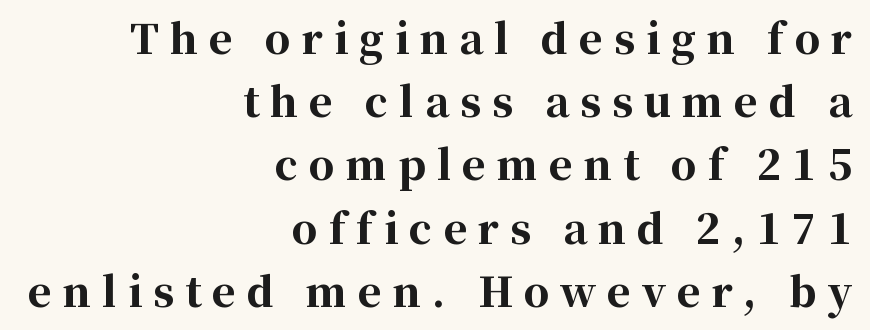
{"serif": "yes", "italic": "no", "bold": "yes", "weight": "bold", "width": "normal", "stroke_contrast": "high", "x_height": "medium", "monospaced": "no", "underline": "no", "align": "right", "line_spacing": "normal", "line_spacing_ratio": 1.58, "letter_spacing": "wide", "letter_spacing_em": 0.28, "glyph_px": 40}
